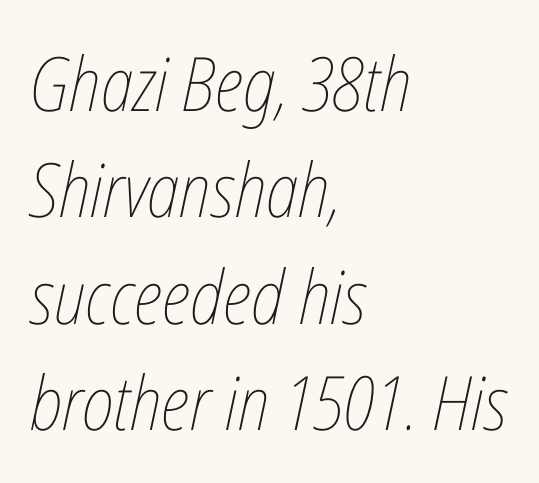
Q: Is the text bold? A: No.
Q: Is the text italic (slanted)? A: Yes, it leans right by about 12 degrees.
Q: Is the text underlined? A: No.
Q: How is the paragraph aligned? A: Left-aligned.
Q: Is the spacing between letters normal or unusually wide? A: Normal.
Q: Is the spacing between lines tight, normal or loose? A: Normal.
Q: Width (condensed, normal, or wide)? A: Condensed.
Q: Stroke contrast? A: Low.
Q: x-height? A: Medium.
Q: Monospaced? A: No.
